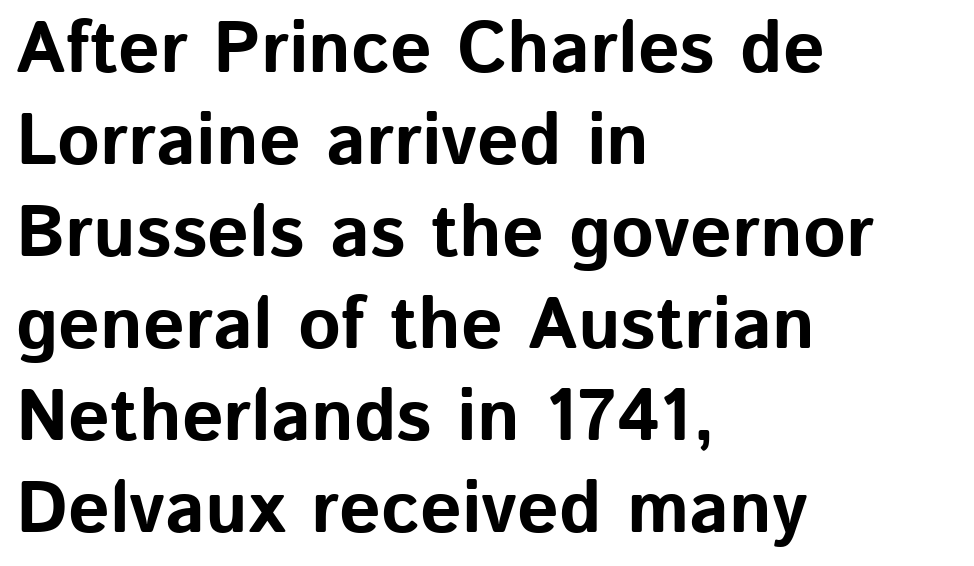
Every stem runs plumb, perpendicular to the baseline. Looks like regular typesetting: each glyph gets only the width it needs. One glance says typical: line gaps are just what's usual. As a designer I'd log this as weight 700, bold. The face used here is rendered with its standard letterfit.
